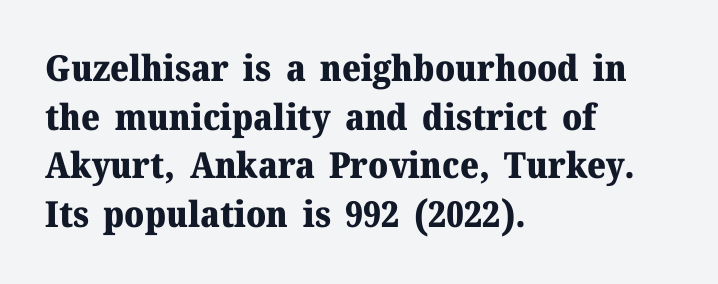
The image shows 36 px heavy serif type, upright; set left-aligned, normal line spacing (1.35x), normal letter spacing, not underlined; medium stroke contrast and a medium x-height.
